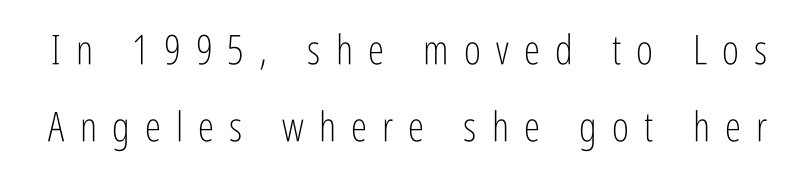
Q: Is the text bold? A: No.
Q: Is the text italic (slanted)? A: No, it is upright.
Q: Is the typeface a serif or a sans-serif typeface? A: Sans-serif.
Q: Is the text underlined? A: No.
Q: Is the spacing between letters normal or unusually wide? A: Unusually wide.
Q: Width (condensed, normal, or wide)? A: Condensed.
Q: Stroke contrast? A: Low.
Q: x-height? A: Medium.
Q: Monospaced? A: No.
